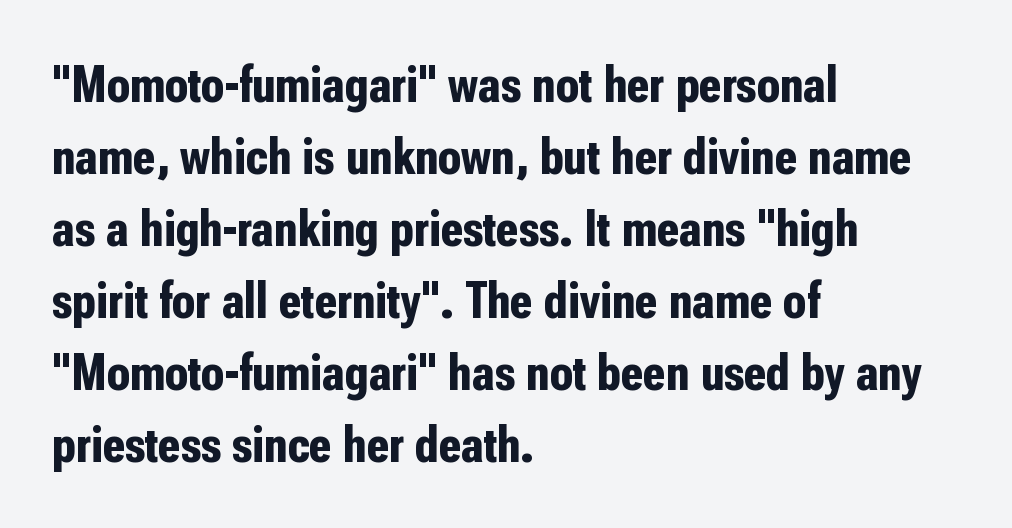
The image shows 53 px bold, condensed sans-serif type, upright; set left-aligned, normal line spacing (1.36x), normal letter spacing, not underlined; low stroke contrast and a medium x-height.
